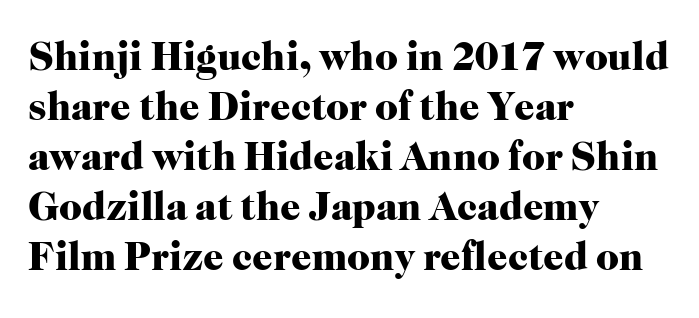
Q: Is the text bold? A: Yes.
Q: Is the text italic (slanted)? A: No, it is upright.
Q: Is the typeface a serif or a sans-serif typeface? A: Serif.
Q: Is the text underlined? A: No.
Q: How is the paragraph aligned? A: Left-aligned.
Q: Is the spacing between letters normal or unusually wide? A: Normal.
Q: Is the spacing between lines tight, normal or loose? A: Normal.
Q: Width (condensed, normal, or wide)? A: Normal.
Q: Stroke contrast? A: High.
Q: x-height? A: Medium.
Q: Monospaced? A: No.
